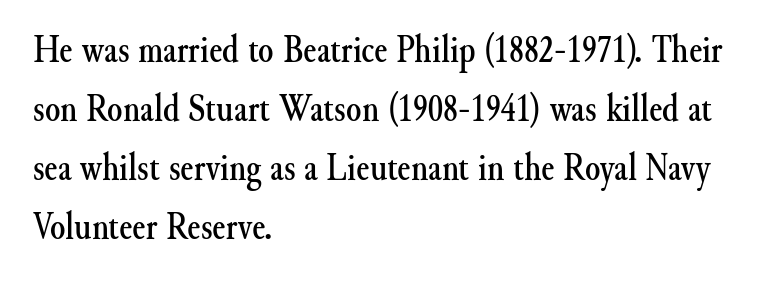
{"serif": "yes", "italic": "no", "width": "normal", "stroke_contrast": "medium", "x_height": "small", "monospaced": "no", "underline": "no", "align": "left", "line_spacing": "normal", "line_spacing_ratio": 1.51, "letter_spacing": "normal", "letter_spacing_em": 0.0, "glyph_px": 39}
